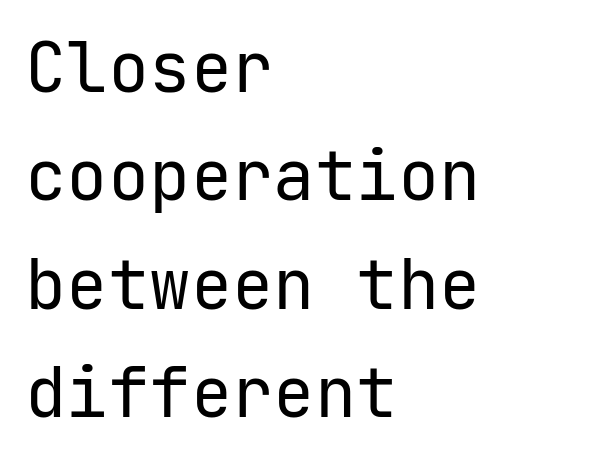
The image shows 69 px regular-weight sans-serif type, upright, monospaced; set left-aligned, normal line spacing (1.57x), normal letter spacing, not underlined; low stroke contrast and a medium x-height.
